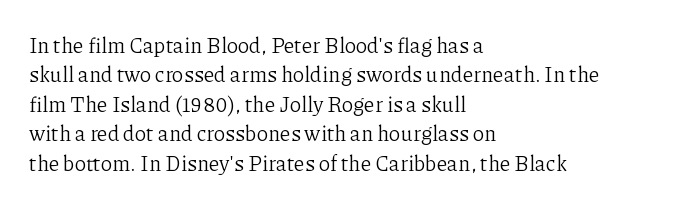
A clean baseline with only descenders dipping below it. If you drew a line through each stem, it would be perfectly vertical. Honestly, the row spacing looks completely unremarkable. Is this a heavy cut? Hardly; it is regular or lighter.
